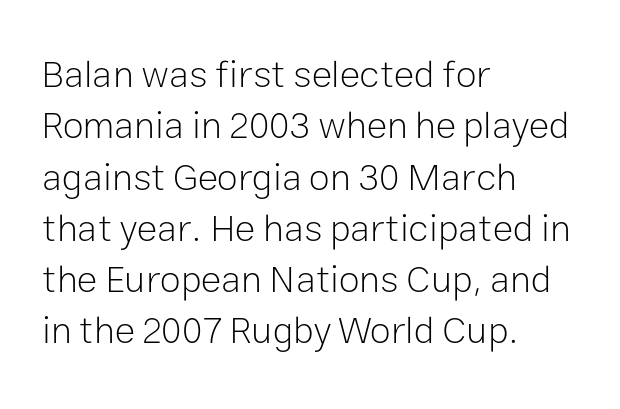
{"serif": "no", "italic": "no", "bold": "no", "weight": "light", "width": "normal", "stroke_contrast": "low", "x_height": "medium", "monospaced": "no", "underline": "no", "align": "left", "line_spacing": "normal", "line_spacing_ratio": 1.35, "letter_spacing": "normal", "letter_spacing_em": 0.0, "glyph_px": 38}
